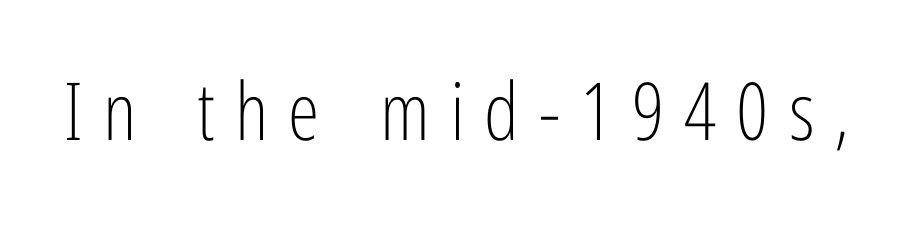
The image shows 80 px light, condensed sans-serif type, upright; set unusually wide letter spacing (+0.25 em), not underlined; low stroke contrast and a medium x-height.
